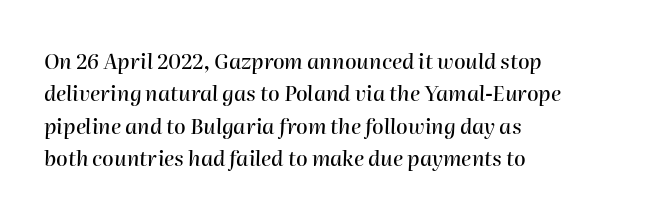
{"italic": "yes", "lean": "right", "slant_degrees": 2, "underline": "no", "align": "left", "line_spacing": "normal", "line_spacing_ratio": 1.54, "letter_spacing": "normal", "letter_spacing_em": 0.0, "glyph_px": 21}
